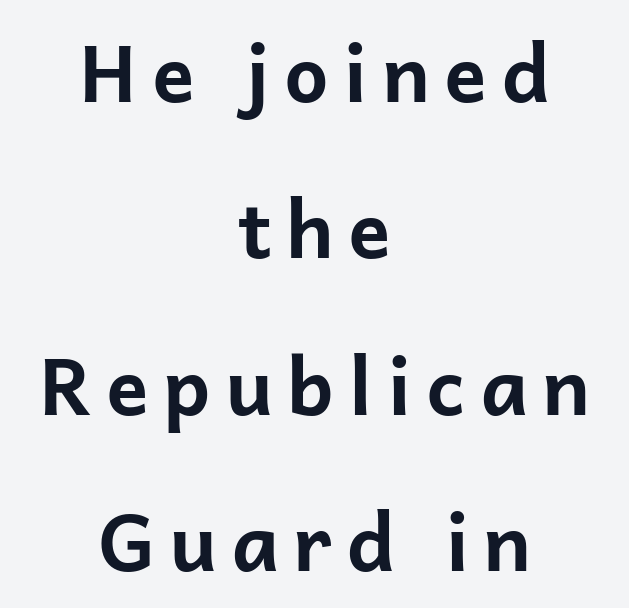
The image shows 79 px bold sans-serif type, upright; set centered, loose line spacing (1.98x), not underlined; low stroke contrast and a medium x-height.
